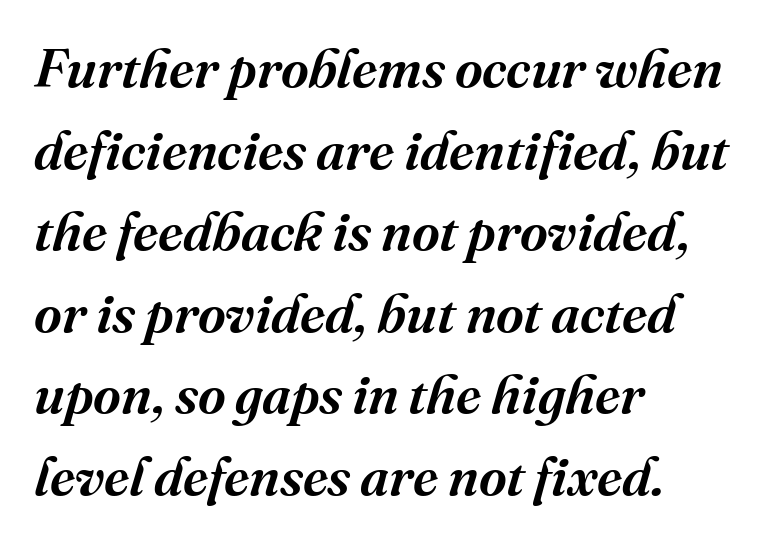
Q: Is the text italic (slanted)? A: Yes, it leans right by about 16 degrees.
Q: Is the typeface a serif or a sans-serif typeface? A: Serif.
Q: Is the text underlined? A: No.
Q: How is the paragraph aligned? A: Left-aligned.
Q: Is the spacing between letters normal or unusually wide? A: Normal.
Q: Is the spacing between lines tight, normal or loose? A: Normal.
Q: Width (condensed, normal, or wide)? A: Normal.
Q: Stroke contrast? A: Medium.
Q: x-height? A: Medium.
Q: Monospaced? A: No.
